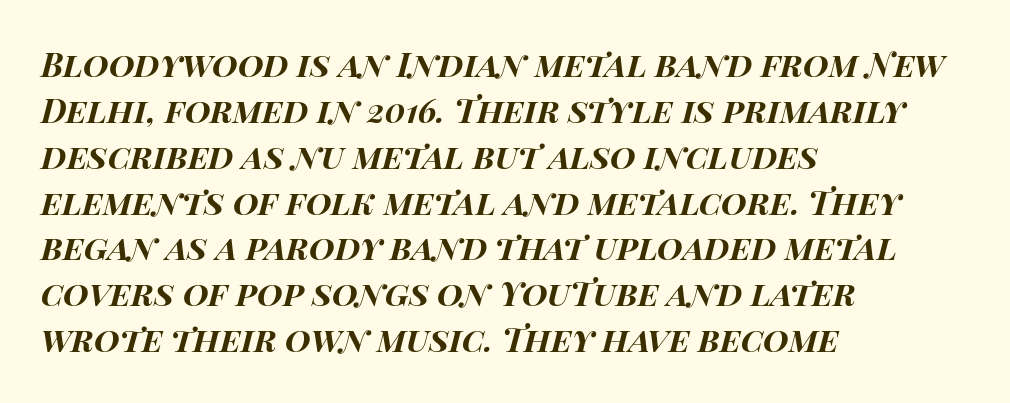
{"italic": "yes", "lean": "right", "slant_degrees": 14, "bold": "yes", "weight": "bold", "width": "wide", "stroke_contrast": "high", "x_height": "large", "monospaced": "no", "underline": "no", "align": "left", "line_spacing": "normal", "line_spacing_ratio": 1.39, "letter_spacing": "normal", "letter_spacing_em": 0.0, "glyph_px": 33}
